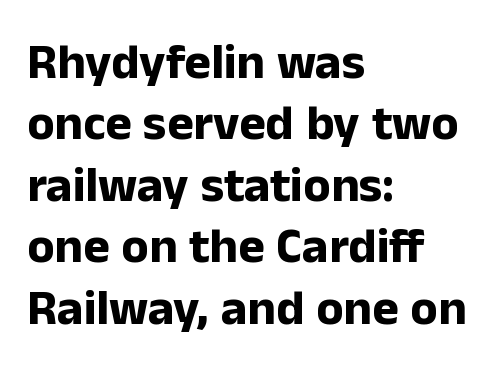
The image shows 50 px bold sans-serif type, upright; set left-aligned, line spacing 1.23x, normal letter spacing, not underlined; low stroke contrast and a medium x-height.
